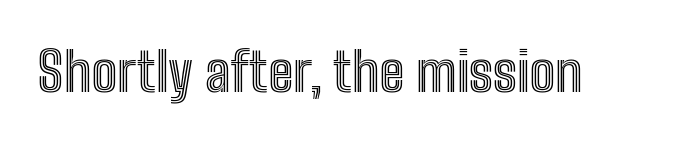
The image shows 54 px condensed type, upright; set normal letter spacing, not underlined; a medium x-height.
